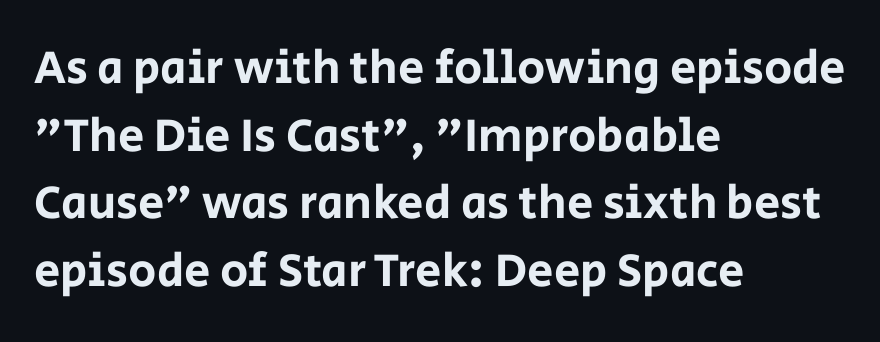
A roman cut, with each character standing at attention. The horizontal fit of the characters is conventional and even. Letterform terminals end flat and unadorned throughout the passage. The foot of each line stays bare and open.
